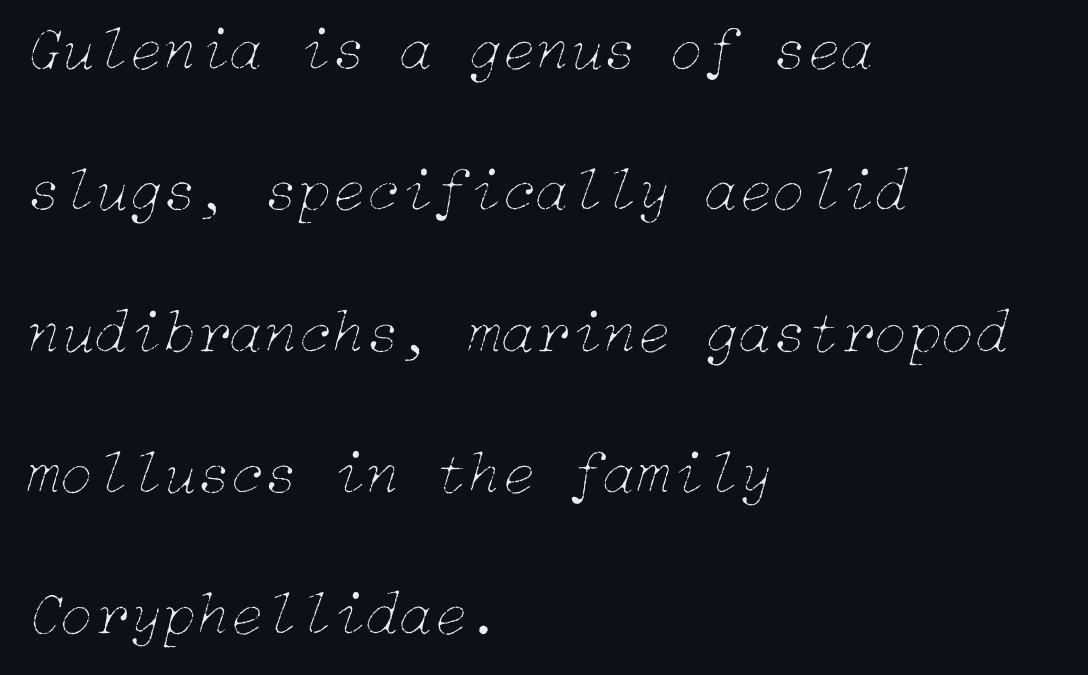
The lines are spread far apart with generous leading. Decoration check: the copy has no underline. The lettering tilts uniformly, giving the passage an italic look. In CSS terms this would be text-align: left.
